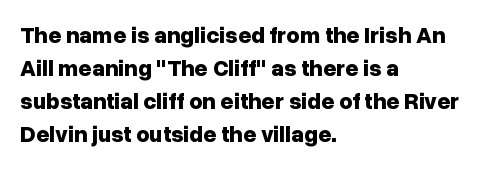
The image shows 23 px bold type, upright; set left-aligned, normal line spacing (1.43x), normal letter spacing, not underlined.
